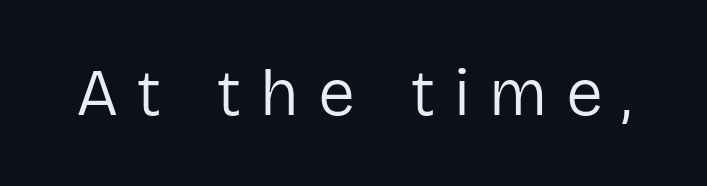
{"serif": "no", "italic": "no", "bold": "no", "weight": "regular", "width": "normal", "stroke_contrast": "low", "x_height": "medium", "monospaced": "no", "underline": "no", "letter_spacing": "wide", "letter_spacing_em": 0.29, "glyph_px": 66}
